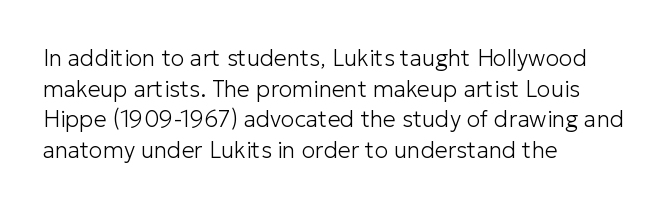
The image shows 23 px text type, upright; set left-aligned, normal line spacing (1.33x), normal letter spacing, not underlined.
